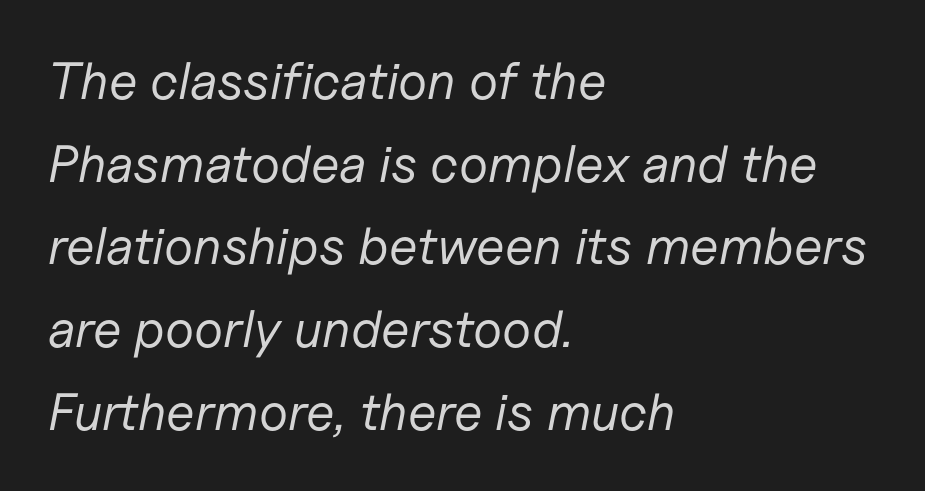
Q: Is the text bold? A: No.
Q: Is the text italic (slanted)? A: Yes, it leans right by about 11 degrees.
Q: Is the text underlined? A: No.
Q: How is the paragraph aligned? A: Left-aligned.
Q: Is the spacing between letters normal or unusually wide? A: Normal.
Q: Is the spacing between lines tight, normal or loose? A: Normal.
Q: Width (condensed, normal, or wide)? A: Normal.
Q: Stroke contrast? A: Low.
Q: x-height? A: Medium.
Q: Monospaced? A: No.
